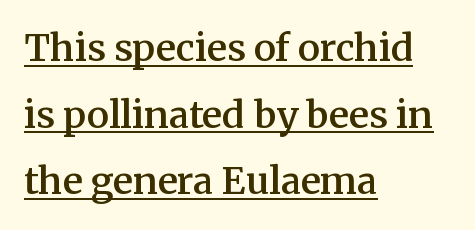
The image shows 37 px semibold serif type, upright; set left-aligned, line spacing 1.8x, normal letter spacing, underlined; medium stroke contrast and a medium x-height.
